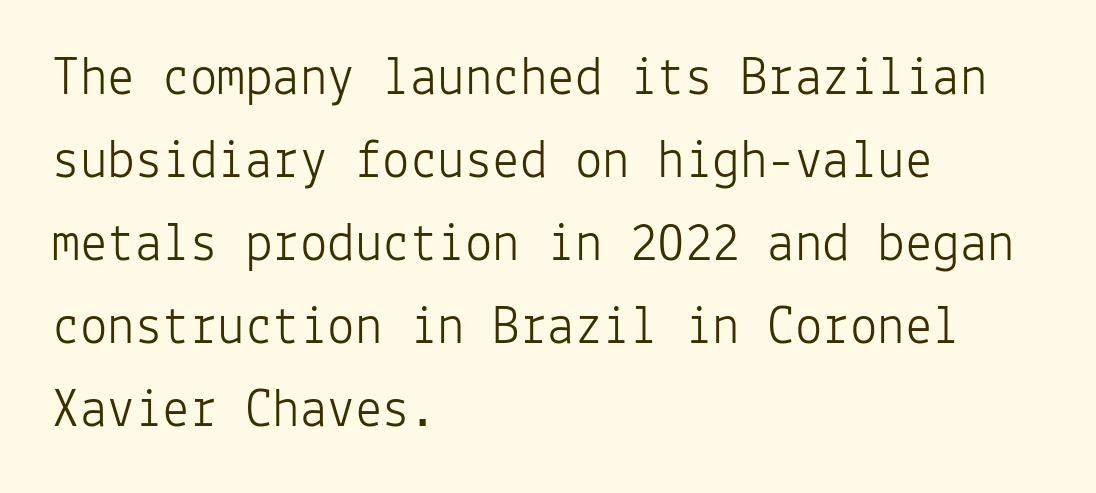
Q: Is the text bold? A: No.
Q: Is the text italic (slanted)? A: No, it is upright.
Q: Is the typeface a serif or a sans-serif typeface? A: Sans-serif.
Q: Is the text underlined? A: No.
Q: How is the paragraph aligned? A: Left-aligned.
Q: Is the spacing between letters normal or unusually wide? A: Normal.
Q: Is the spacing between lines tight, normal or loose? A: Normal.
Q: Width (condensed, normal, or wide)? A: Normal.
Q: Stroke contrast? A: Low.
Q: x-height? A: Medium.
Q: Monospaced? A: Yes.
